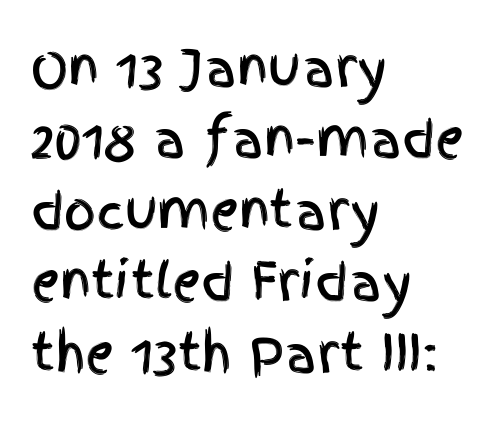
The image shows 50 px condensed sans-serif type, upright; set left-aligned, normal line spacing (1.43x), normal letter spacing, not underlined; a large x-height.
